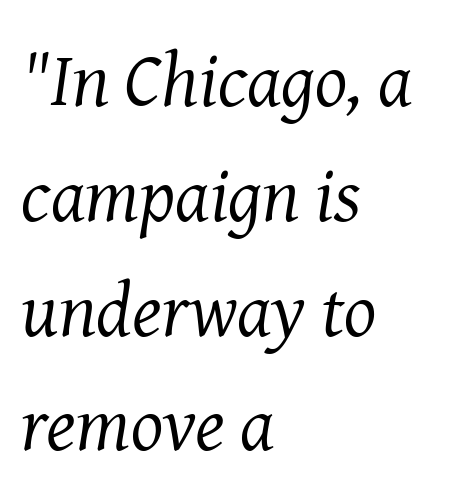
{"serif": "yes", "italic": "yes", "lean": "right", "slant_degrees": 8, "bold": "no", "weight": "regular", "width": "normal", "stroke_contrast": "medium", "x_height": "medium", "monospaced": "no", "underline": "no", "align": "left", "line_spacing": "normal", "line_spacing_ratio": 1.51, "letter_spacing": "normal", "letter_spacing_em": 0.0, "glyph_px": 76}
